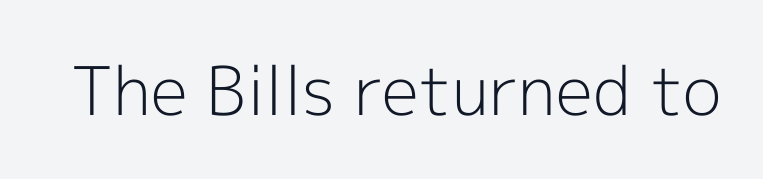
Varying glyph widths throughout — classic text-font behaviour. The space beneath each line is pristine and unruled. The letters stand upright; this is a roman face. The face looks like a standard text weight, possibly lighter.
